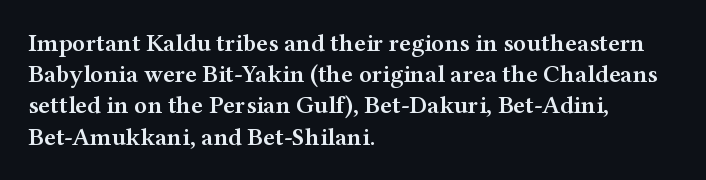
The image shows 25 px text type, upright; set left-aligned, normal line spacing (1.25x), normal letter spacing, not underlined.
